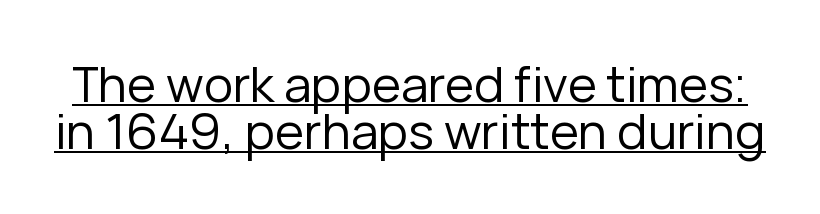
The cut favours lightness, reaching ordinary text weight at its darkest. Tracking value appears to be zero — textbook default spacing. Underline: present. Typographically, this falls in the sans-serif category. The letters advance in unequal steps, a hallmark of proportional type. Ascenders rise straight up at ninety degrees.
